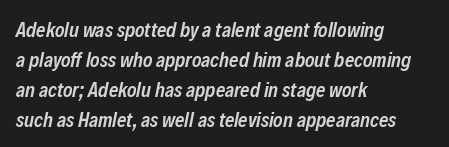
The image shows 20 px text type, italic (leaning right); set left-aligned, normal line spacing (1.5x), normal letter spacing, not underlined.
